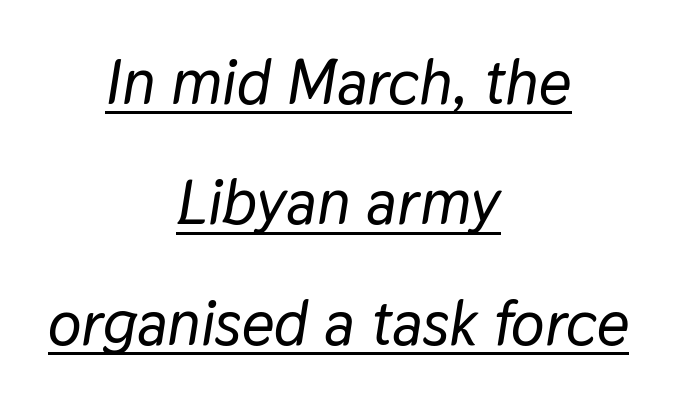
The image shows 63 px text type, italic (leaning right); set centered, loose line spacing (1.91x), normal letter spacing, underlined; low stroke contrast and a medium x-height.
